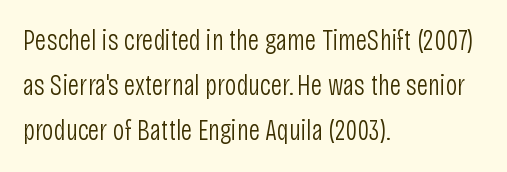
The weight tops out at a normal text grade. These lines are rendered in a variable-pitch font. Descenders hang freely into open space. Notice how the passage keeps a crisp vertical edge on the left only.
